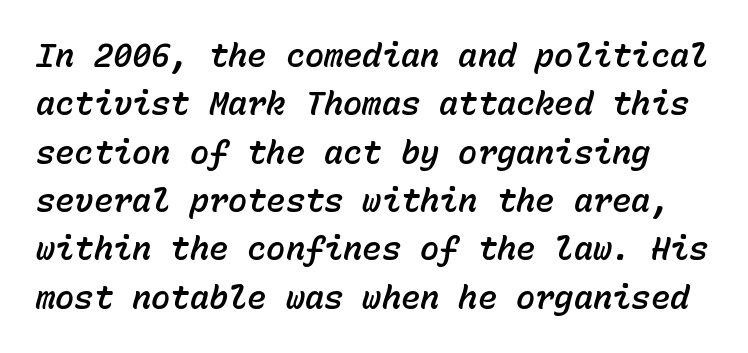
The image shows 32 px text type, italic (leaning right), monospaced; set normal line spacing (1.51x), normal letter spacing, not underlined; low stroke contrast and a medium x-height.
